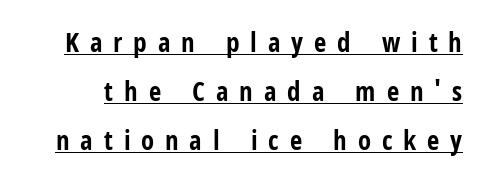
{"italic": "no", "bold": "yes", "underline": "yes", "line_spacing_ratio": 1.82, "letter_spacing": "wide", "letter_spacing_em": 0.4, "glyph_px": 27}
